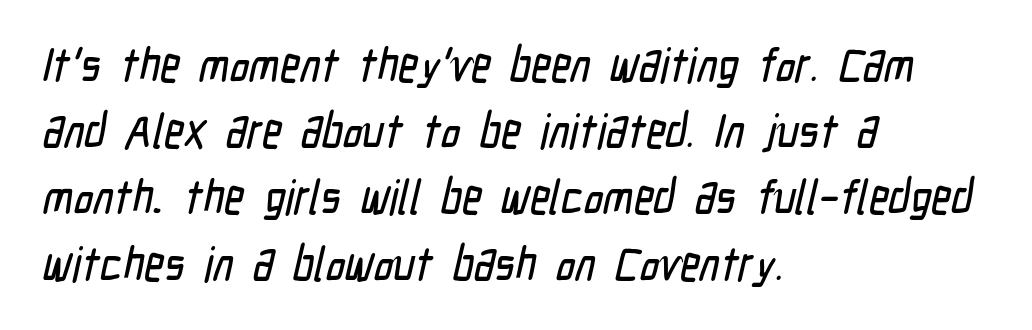
Students, note that the glyphs here touch the page at normal intervals. Baseline-to-baseline distance is the conventional proportion of letter height. Examine the stroke ends and you'll find no serifs. Note the varied advance widths — an 'i' is clearly narrower than an 'm'. A student would call this left alignment; a typographer would say flush left, rag right. Decoration check: the copy has no underline.
